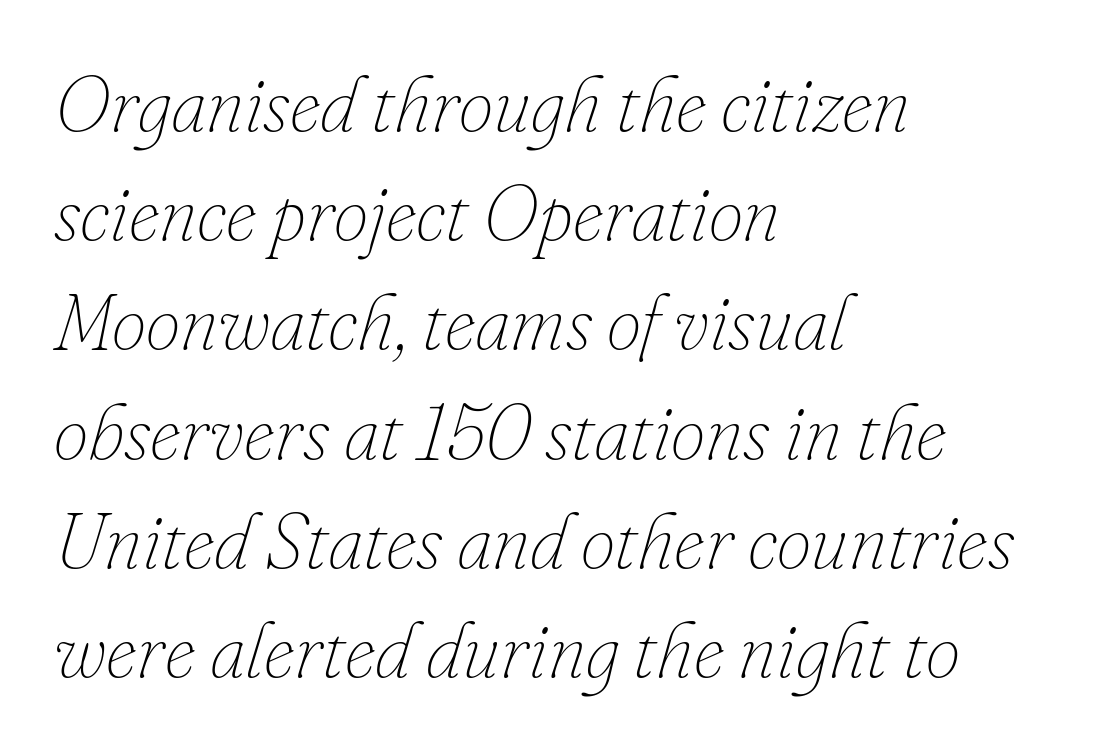
The image shows 78 px thin type, italic (leaning right); set left-aligned, normal line spacing (1.4x), normal letter spacing, not underlined; low stroke contrast and a small x-height.
